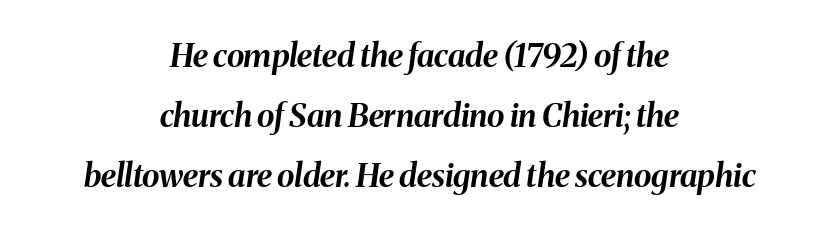
{"italic": "yes", "lean": "right", "slant_degrees": 8, "bold": "yes", "weight": "bold", "width": "normal", "stroke_contrast": "medium", "x_height": "medium", "monospaced": "no", "underline": "no", "align": "center", "line_spacing_ratio": 1.87, "letter_spacing": "normal", "letter_spacing_em": 0.0, "glyph_px": 32}
